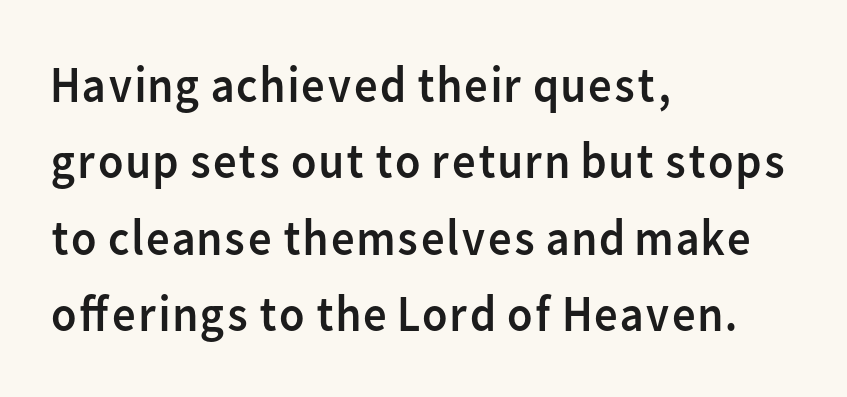
The image shows 52 px regular-weight sans-serif type, upright; set left-aligned, normal line spacing (1.47x), normal letter spacing, not underlined; low stroke contrast and a medium x-height.
